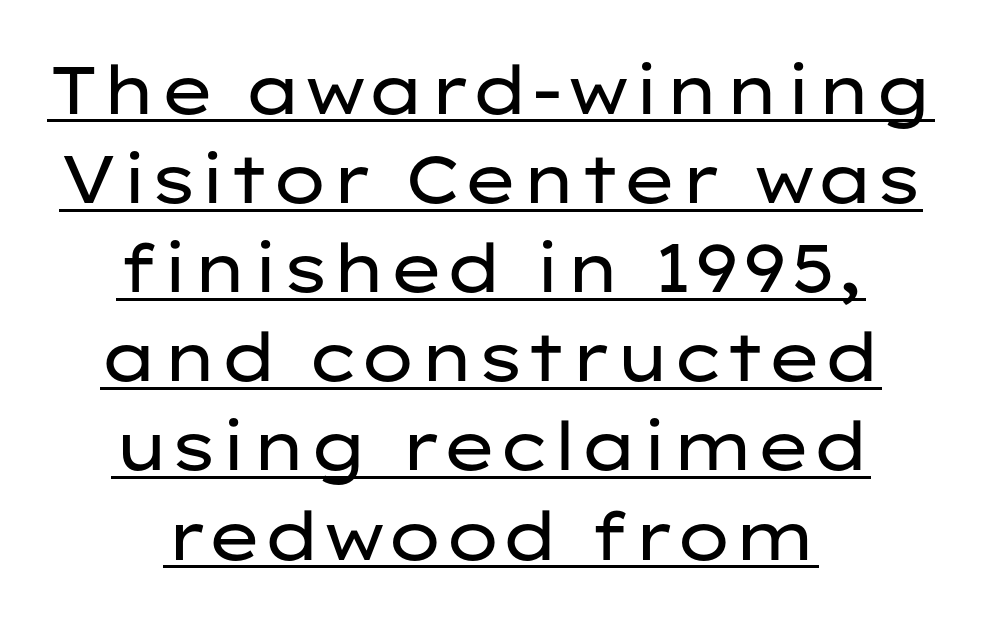
The image shows 67 px regular-weight, wide sans-serif type, upright; set centered, normal line spacing (1.33x), normal letter spacing, underlined; low stroke contrast and a medium x-height.
